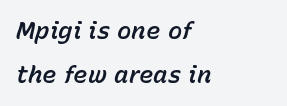
{"italic": "yes", "lean": "right", "slant_degrees": 15, "underline": "no", "align": "left", "line_spacing_ratio": 1.85, "letter_spacing": "normal", "letter_spacing_em": 0.0, "glyph_px": 24}
